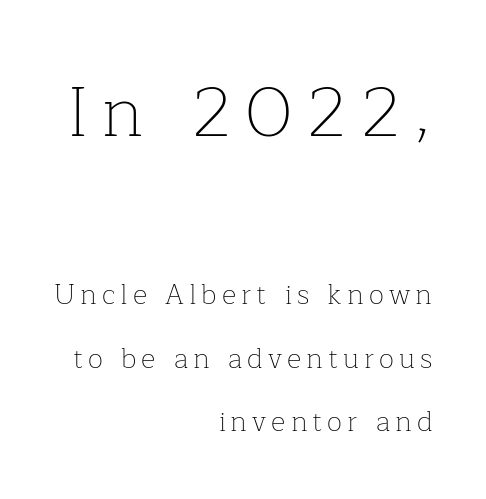
Q: Is the text bold? A: No.
Q: Is the text italic (slanted)? A: No, it is upright.
Q: Is the typeface a serif or a sans-serif typeface? A: Serif.
Q: Is the text underlined? A: No.
Q: How is the paragraph aligned? A: Right-aligned.
Q: Is the spacing between lines tight, normal or loose? A: Loose.
Q: Which block of text is set in a larger size, the first (top) or the second (bottom)? A: The first (top) one.
Q: Width (condensed, normal, or wide)? A: Normal.
Q: Stroke contrast? A: Low.
Q: x-height? A: Medium.
Q: Monospaced? A: No.
